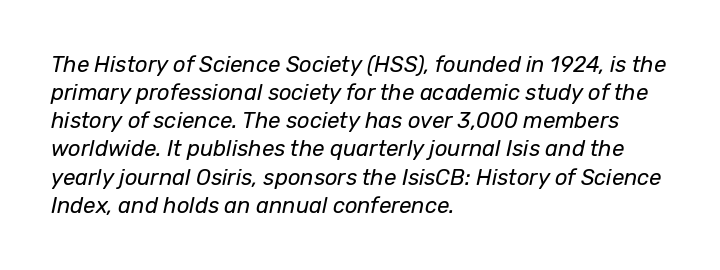
Q: Is the text bold? A: No.
Q: Is the text italic (slanted)? A: Yes, it leans right by about 12 degrees.
Q: Is the text underlined? A: No.
Q: How is the paragraph aligned? A: Left-aligned.
Q: Is the spacing between letters normal or unusually wide? A: Normal.
Q: Is the spacing between lines tight, normal or loose? A: Normal.
